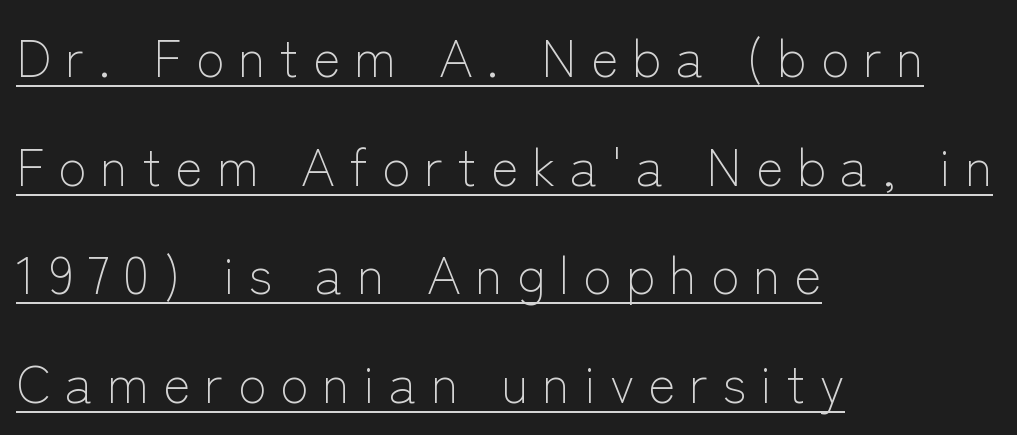
The axis of the letterforms is exactly vertical. If you drew a ruler down the left edge, every line would touch it. The rendering uses the underline text-decoration. Is the stroke heavy? The answer is a plain regular-or-lighter. The letters carry no serifs — their stems end cleanly without finishing strokes.
